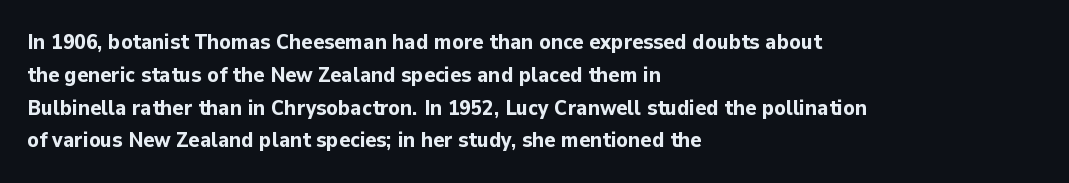
{"italic": "no", "bold": "yes", "underline": "no", "align": "left", "line_spacing": "normal", "line_spacing_ratio": 1.56, "letter_spacing": "normal", "letter_spacing_em": 0.0, "glyph_px": 21}
